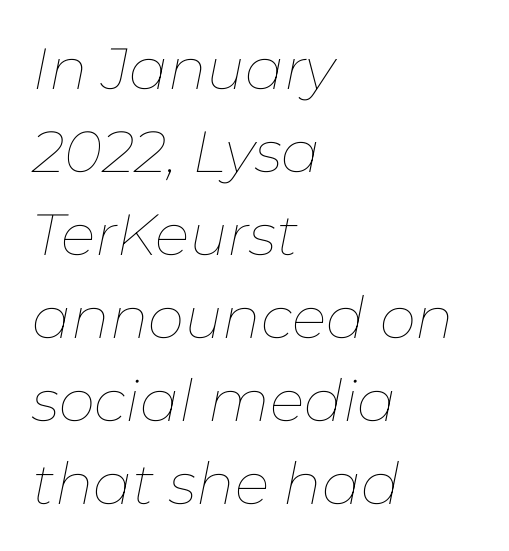
Q: Is the text bold? A: No.
Q: Is the text italic (slanted)? A: Yes, it leans right by about 11 degrees.
Q: Is the text underlined? A: No.
Q: How is the paragraph aligned? A: Left-aligned.
Q: Is the spacing between letters normal or unusually wide? A: Normal.
Q: Is the spacing between lines tight, normal or loose? A: Normal.
Q: Width (condensed, normal, or wide)? A: Normal.
Q: Stroke contrast? A: Low.
Q: x-height? A: Medium.
Q: Monospaced? A: No.
